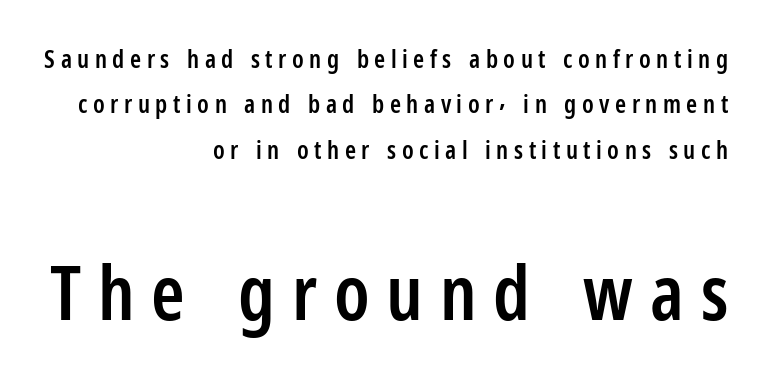
{"serif": "no", "italic": "no", "bold": "semi", "weight": "semibold", "width": "condensed", "stroke_contrast": "low", "x_height": "medium", "monospaced": "no", "underline": "no", "align": "right", "line_spacing_ratio": 1.82, "letter_spacing": "wide", "letter_spacing_em": 0.22, "larger_block": "second", "size_ratio": 3.04, "glyph_px": 76}
